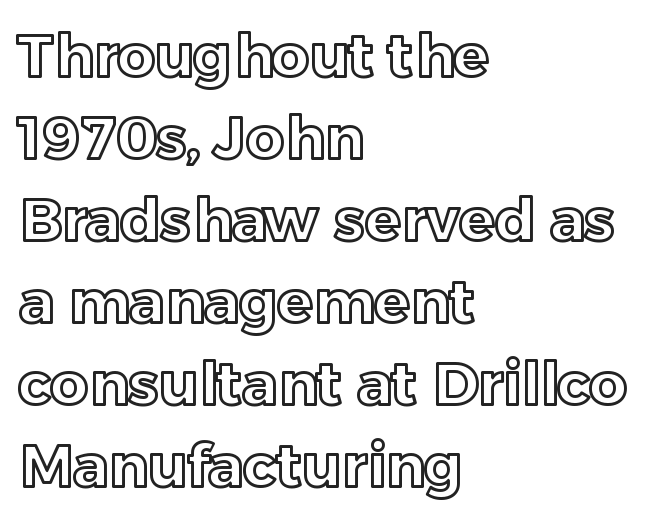
Q: Is the text italic (slanted)? A: No, it is upright.
Q: Is the text underlined? A: No.
Q: How is the paragraph aligned? A: Left-aligned.
Q: Is the spacing between letters normal or unusually wide? A: Normal.
Q: Is the spacing between lines tight, normal or loose? A: Normal.
Q: Width (condensed, normal, or wide)? A: Normal.
Q: x-height? A: Medium.
Q: Monospaced? A: No.
